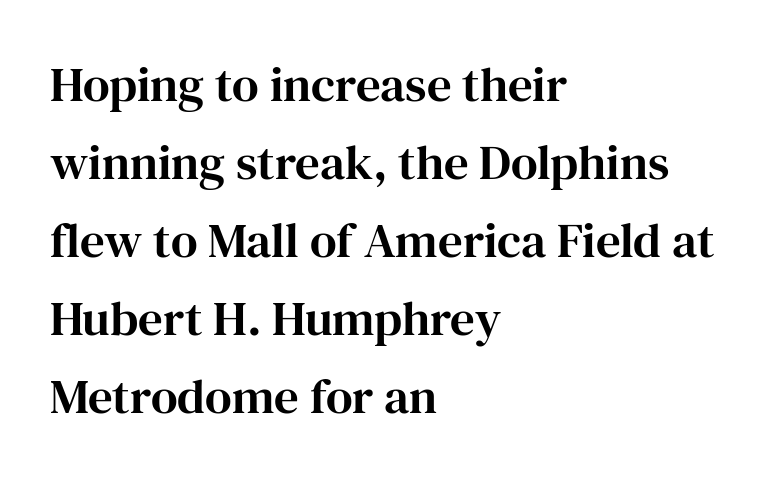
{"serif": "yes", "italic": "no", "width": "normal", "stroke_contrast": "high", "x_height": "medium", "monospaced": "no", "underline": "no", "align": "left", "line_spacing": "normal", "line_spacing_ratio": 1.59, "letter_spacing": "normal", "letter_spacing_em": 0.0, "glyph_px": 49}
